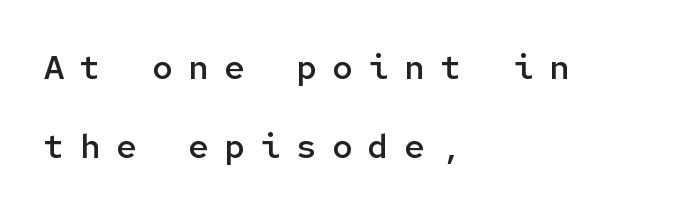
A typesetter would call this leading open, well beyond the default. Reading down the block, your eye returns to a fixed left position each line. This is roman type, the default non-slanted kind. Examine the stroke ends and you'll find no serifs. The passage shown has open, widely tracked lettering throughout.
